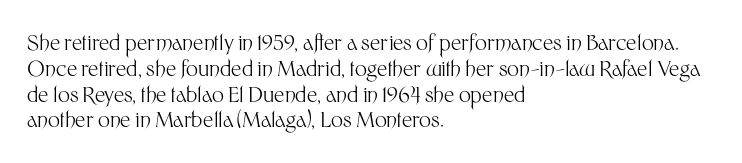
Q: Is the text bold? A: No.
Q: Is the text italic (slanted)? A: No, it is upright.
Q: Is the text underlined? A: No.
Q: How is the paragraph aligned? A: Left-aligned.
Q: Is the spacing between letters normal or unusually wide? A: Normal.
